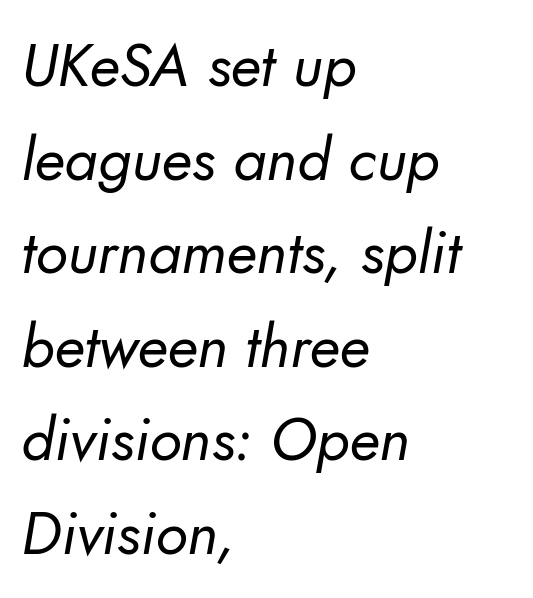
Interline gaps are of average width in this sample. The font is comparable to plain body text, perhaps lighter. The designer went with a sans here, leaving each stem footless. Varying glyph widths throughout — classic text-font behaviour. Honestly, the letter spacing is just normal — you wouldn't notice it.
